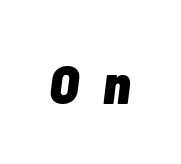
The image shows 55 px heavy, condensed type, italic (leaning right); set unusually wide letter spacing (+0.45 em), not underlined; low stroke contrast and a medium x-height.
